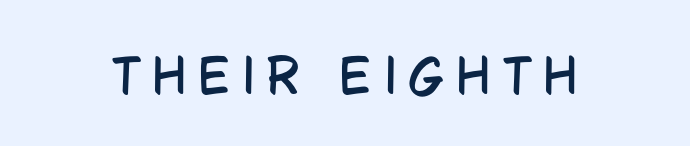
Upright lettering throughout. Do the characters align in a grid? No, the font is proportional. Type style note: lacks serifs. The words here are not underlined. The gaps between neighbouring characters are conspicuously large.
